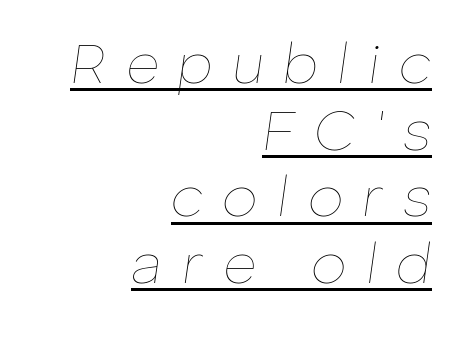
The image shows 57 px thin type, italic (leaning right); set right-aligned, line spacing 1.17x, unusually wide letter spacing (+0.34 em), underlined; low stroke contrast and a medium x-height.
